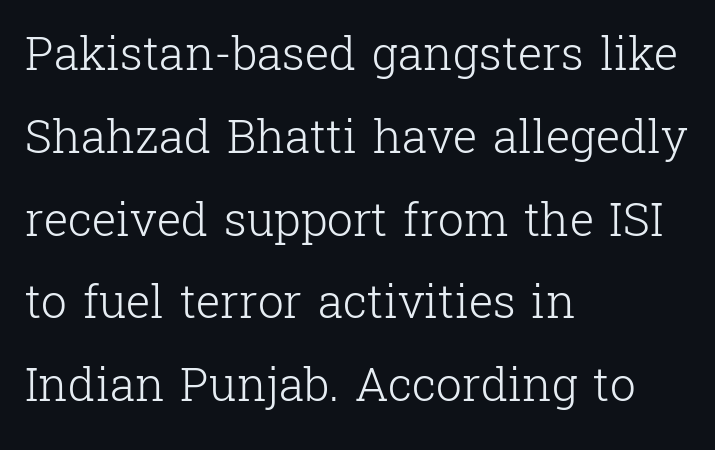
{"serif": "yes", "italic": "no", "bold": "no", "weight": "light", "width": "normal", "stroke_contrast": "low", "x_height": "medium", "monospaced": "no", "underline": "no", "align": "left", "line_spacing_ratio": 1.8, "letter_spacing": "normal", "letter_spacing_em": 0.0, "glyph_px": 46}
